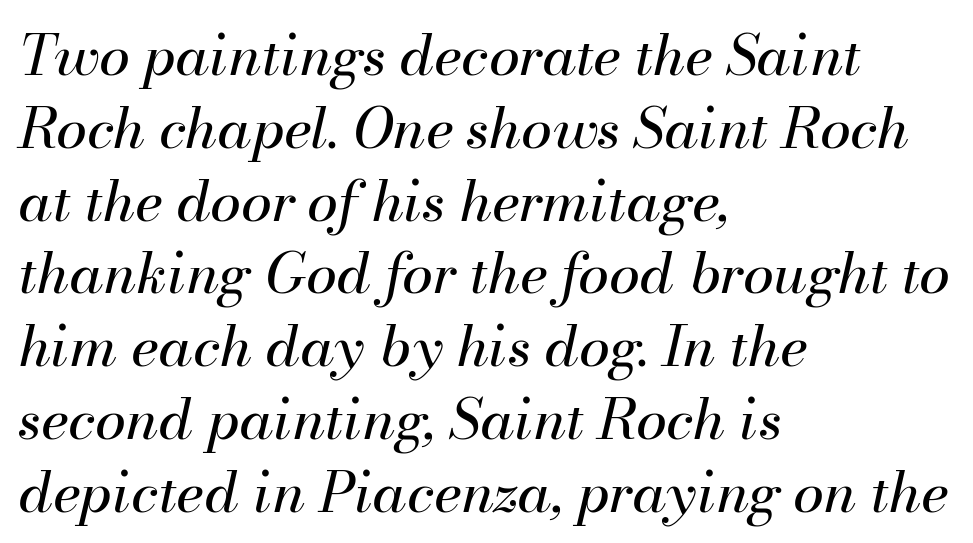
Q: Is the text bold? A: No.
Q: Is the text italic (slanted)? A: Yes, it leans right by about 13 degrees.
Q: Is the text underlined? A: No.
Q: How is the paragraph aligned? A: Left-aligned.
Q: Is the spacing between letters normal or unusually wide? A: Normal.
Q: Is the spacing between lines tight, normal or loose? A: Normal.
Q: Width (condensed, normal, or wide)? A: Normal.
Q: Stroke contrast? A: Medium.
Q: x-height? A: Small.
Q: Monospaced? A: No.
